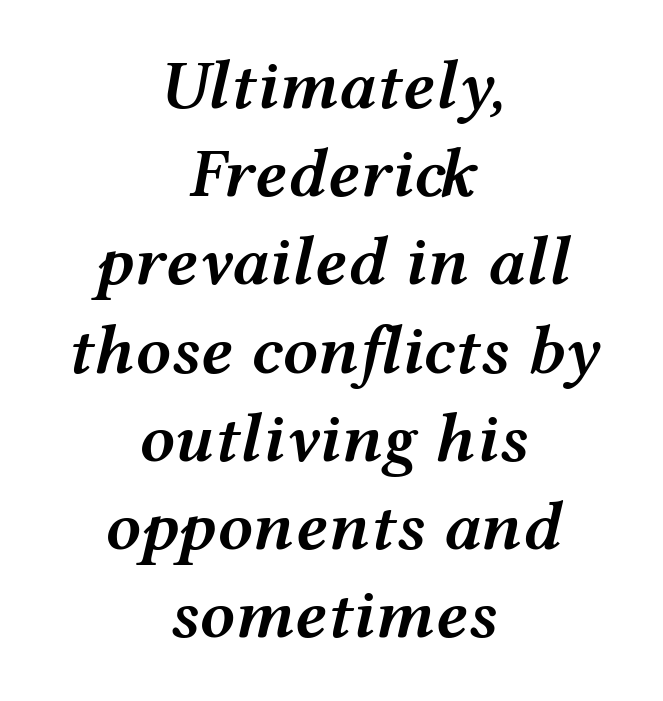
Q: Is the text bold? A: Semi-bold.
Q: Is the text italic (slanted)? A: Yes, it leans right by about 12 degrees.
Q: Is the text underlined? A: No.
Q: How is the paragraph aligned? A: Centered.
Q: Is the spacing between letters normal or unusually wide? A: Normal.
Q: Is the spacing between lines tight, normal or loose? A: Normal.
Q: Width (condensed, normal, or wide)? A: Wide.
Q: Stroke contrast? A: Medium.
Q: x-height? A: Medium.
Q: Monospaced? A: No.
